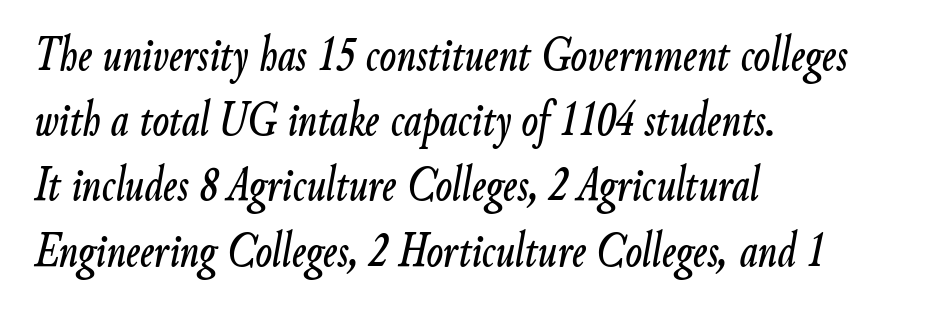
{"italic": "yes", "lean": "right", "slant_degrees": 9, "width": "condensed", "stroke_contrast": "low", "x_height": "small", "monospaced": "no", "underline": "no", "align": "left", "line_spacing": "normal", "line_spacing_ratio": 1.33, "letter_spacing": "normal", "letter_spacing_em": 0.0, "glyph_px": 49}
